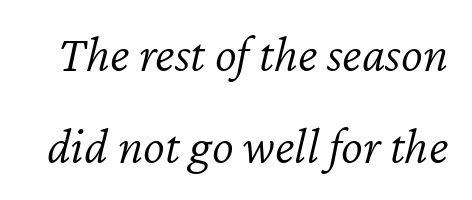
{"italic": "yes", "lean": "right", "slant_degrees": 12, "bold": "no", "weight": "light", "width": "normal", "stroke_contrast": "low", "x_height": "medium", "monospaced": "no", "underline": "no", "line_spacing_ratio": 1.77, "letter_spacing": "normal", "letter_spacing_em": 0.0, "glyph_px": 52}
